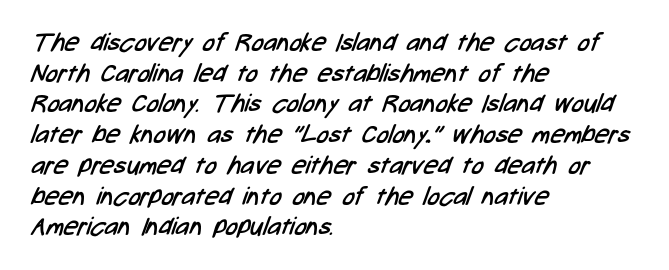
Q: Is the text bold? A: No.
Q: Is the text underlined? A: No.
Q: How is the paragraph aligned? A: Left-aligned.
Q: Is the spacing between letters normal or unusually wide? A: Normal.
